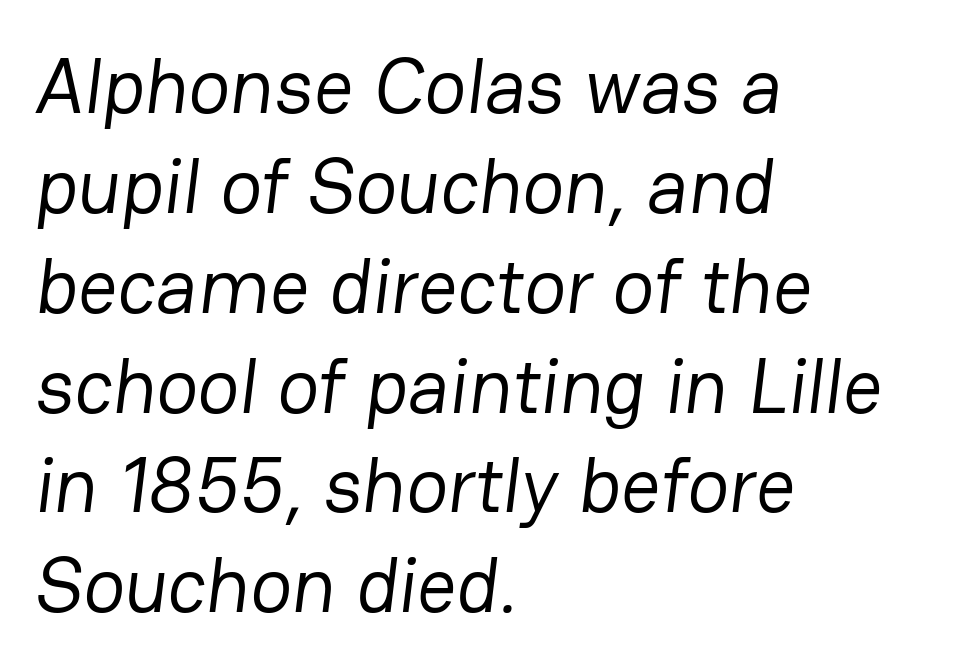
The image shows 78 px regular-weight sans-serif type; set left-aligned, normal line spacing (1.28x), normal letter spacing, not underlined; low stroke contrast and a medium x-height.
